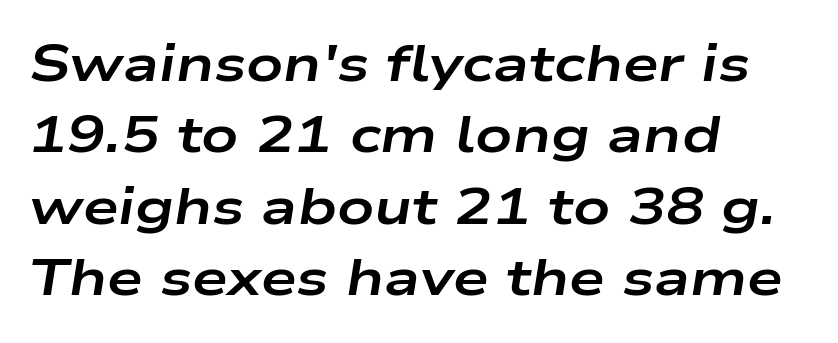
The image shows 51 px bold, wide type, italic (leaning right); set left-aligned, normal line spacing (1.4x), normal letter spacing, not underlined; low stroke contrast and a medium x-height.
